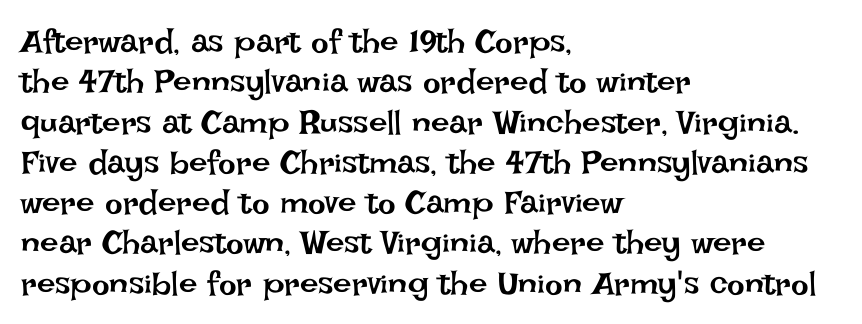
Q: Is the text bold? A: No.
Q: Is the text italic (slanted)? A: No, it is upright.
Q: Is the text underlined? A: No.
Q: How is the paragraph aligned? A: Left-aligned.
Q: Is the spacing between letters normal or unusually wide? A: Normal.
Q: Width (condensed, normal, or wide)? A: Normal.
Q: Stroke contrast? A: Low.
Q: x-height? A: Large.
Q: Monospaced? A: No.
